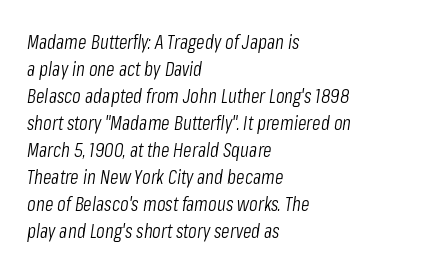
Q: Is the text bold? A: No.
Q: Is the text italic (slanted)? A: Yes, it leans right by about 8 degrees.
Q: Is the text underlined? A: No.
Q: How is the paragraph aligned? A: Left-aligned.
Q: Is the spacing between letters normal or unusually wide? A: Normal.
Q: Is the spacing between lines tight, normal or loose? A: Normal.
